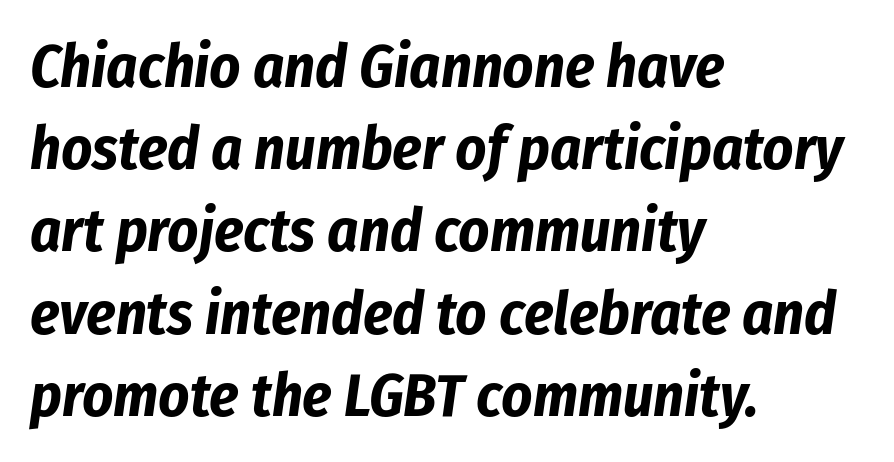
{"italic": "yes", "lean": "right", "slant_degrees": 8, "bold": "yes", "weight": "bold", "width": "condensed", "stroke_contrast": "low", "x_height": "medium", "monospaced": "no", "underline": "no", "align": "left", "line_spacing": "normal", "line_spacing_ratio": 1.37, "letter_spacing": "normal", "letter_spacing_em": 0.0, "glyph_px": 60}
